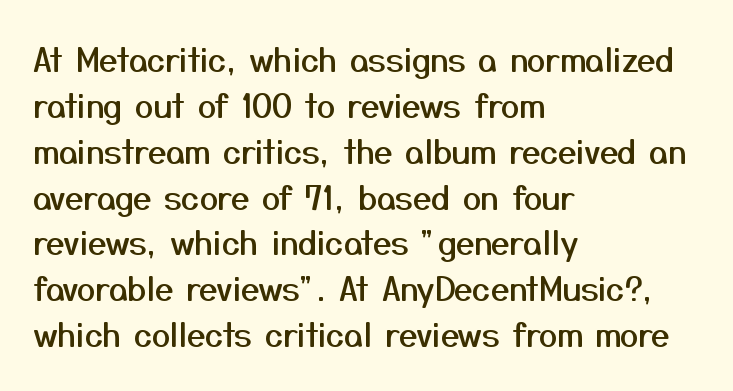
Q: Is the text italic (slanted)? A: No, it is upright.
Q: Is the typeface a serif or a sans-serif typeface? A: Sans-serif.
Q: Is the text underlined? A: No.
Q: How is the paragraph aligned? A: Left-aligned.
Q: Is the spacing between letters normal or unusually wide? A: Normal.
Q: Is the spacing between lines tight, normal or loose? A: Normal.
Q: Width (condensed, normal, or wide)? A: Normal.
Q: Stroke contrast? A: Medium.
Q: x-height? A: Medium.
Q: Monospaced? A: No.
